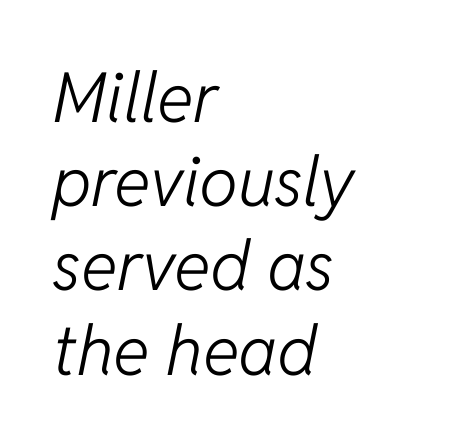
{"italic": "yes", "lean": "right", "slant_degrees": 11, "bold": "no", "weight": "light", "width": "normal", "stroke_contrast": "low", "x_height": "medium", "monospaced": "no", "underline": "no", "align": "left", "line_spacing_ratio": 1.22, "letter_spacing": "normal", "letter_spacing_em": 0.0, "glyph_px": 69}
